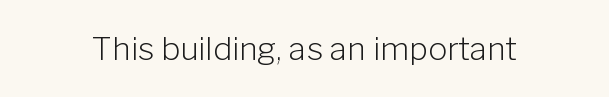
The face used here is a sans, in the tradition of grotesques and geometrics. These lines are rendered in a variable-pitch font. This rendering features lettering with no underline. Standard letterfit; no display-style spreading of the glyphs. The passage shown is not bold in any degree.
